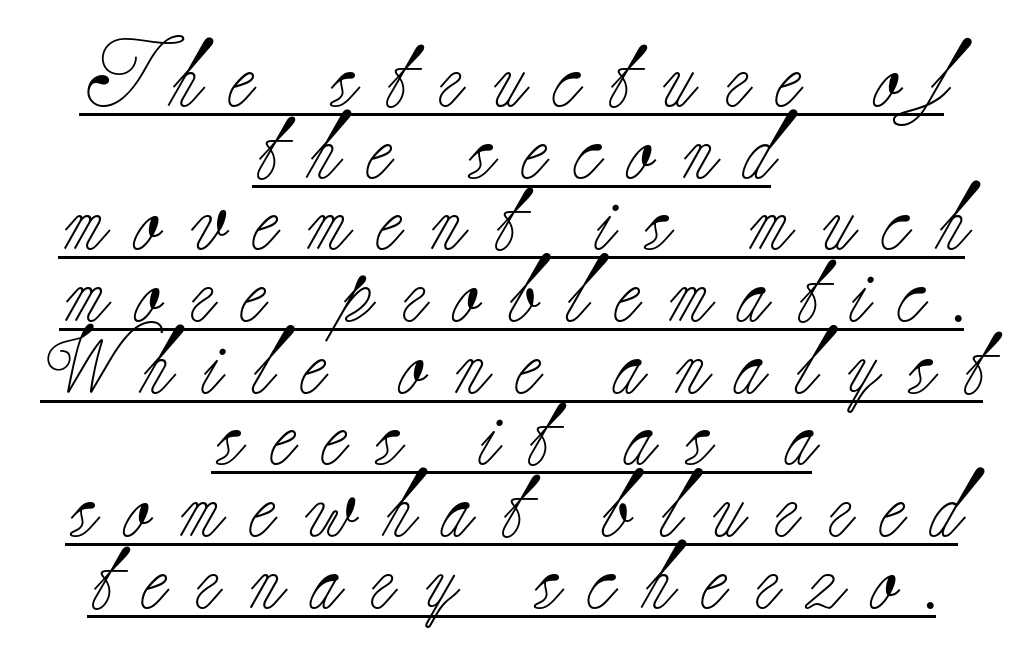
{"serif": "yes", "bold": "no", "weight": "light", "width": "normal", "stroke_contrast": "low", "x_height": "small", "monospaced": "no", "underline": "yes", "align": "center", "line_spacing": "tight", "line_spacing_ratio": 1.07, "letter_spacing": "wide", "letter_spacing_em": 0.43, "glyph_px": 67}
